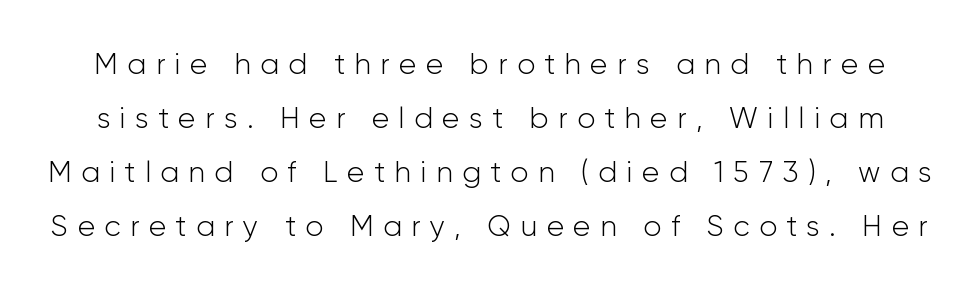
{"serif": "no", "italic": "no", "bold": "no", "weight": "light", "width": "normal", "stroke_contrast": "low", "x_height": "medium", "monospaced": "no", "underline": "no", "line_spacing_ratio": 1.86, "letter_spacing": "wide", "letter_spacing_em": 0.33, "glyph_px": 29}
